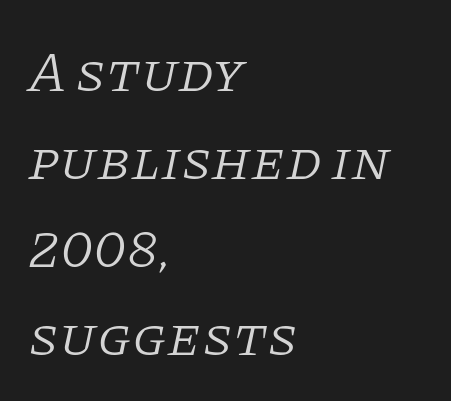
The image shows 56 px light serif type, italic (leaning right); set left-aligned, normal line spacing (1.57x), normal letter spacing, not underlined; low stroke contrast and a large x-height.
